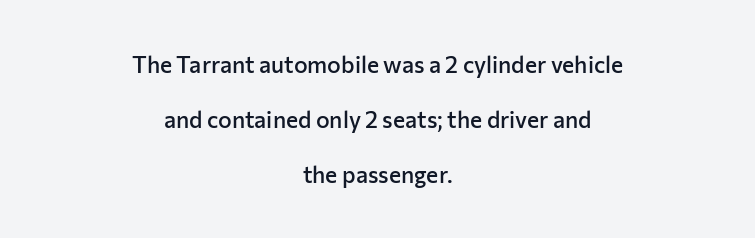
The image shows 23 px text type, upright; set centered, loose line spacing (2.4x), normal letter spacing, not underlined.
